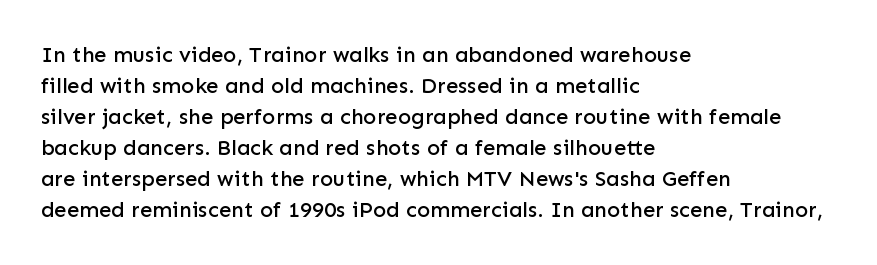
No italicization has been applied; the sample stays upright. The text block is weighted toward the left margin, trailing off unevenly rightward. Each row of text sits above clean, open space. Leading matches the norm, producing a regular column. Nobody touched the tracking dial on this one.
